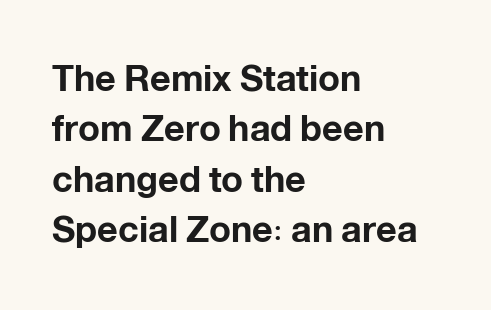
{"serif": "no", "italic": "no", "bold": "yes", "weight": "bold", "width": "normal", "stroke_contrast": "low", "x_height": "medium", "monospaced": "no", "underline": "no", "align": "left", "line_spacing": "normal", "line_spacing_ratio": 1.4, "letter_spacing": "normal", "letter_spacing_em": 0.0, "glyph_px": 36}
